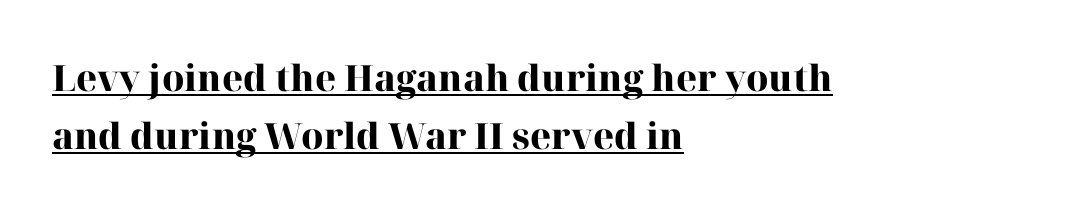
Q: Is the text bold? A: Yes.
Q: Is the text italic (slanted)? A: No, it is upright.
Q: Is the typeface a serif or a sans-serif typeface? A: Serif.
Q: Is the text underlined? A: Yes.
Q: How is the paragraph aligned? A: Left-aligned.
Q: Is the spacing between letters normal or unusually wide? A: Normal.
Q: Is the spacing between lines tight, normal or loose? A: Normal.
Q: Width (condensed, normal, or wide)? A: Normal.
Q: Stroke contrast? A: High.
Q: x-height? A: Medium.
Q: Monospaced? A: No.
